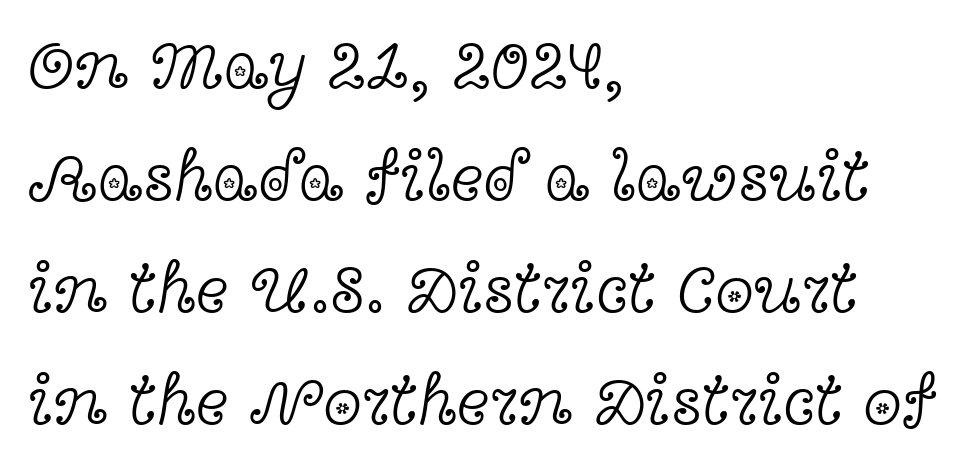
Q: Is the text bold? A: No.
Q: Is the text italic (slanted)? A: Yes.
Q: Is the typeface a serif or a sans-serif typeface? A: Serif.
Q: Is the text underlined? A: No.
Q: How is the paragraph aligned? A: Left-aligned.
Q: Is the spacing between letters normal or unusually wide? A: Normal.
Q: Is the spacing between lines tight, normal or loose? A: Normal.
Q: Width (condensed, normal, or wide)? A: Wide.
Q: x-height? A: Medium.
Q: Monospaced? A: No.
